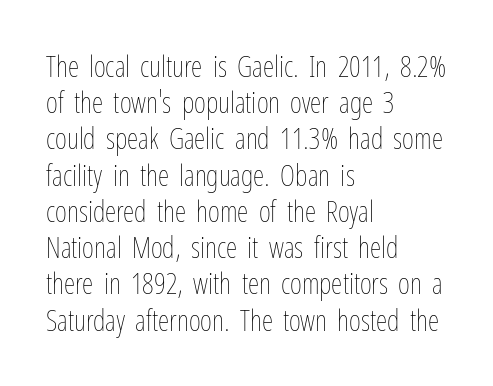
{"italic": "no", "bold": "no", "weight": "thin", "width": "condensed", "stroke_contrast": "low", "x_height": "medium", "monospaced": "no", "underline": "no", "align": "left", "line_spacing": "normal", "line_spacing_ratio": 1.25, "letter_spacing": "normal", "letter_spacing_em": 0.0, "glyph_px": 29}
